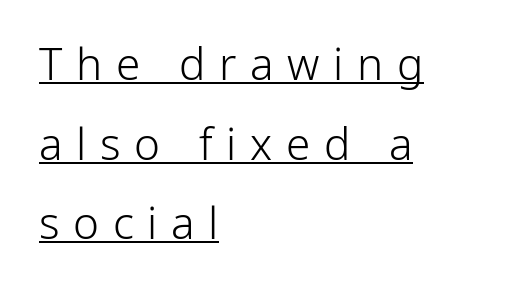
{"serif": "no", "italic": "no", "bold": "no", "weight": "light", "width": "normal", "stroke_contrast": "low", "x_height": "medium", "monospaced": "no", "underline": "yes", "align": "left", "line_spacing_ratio": 1.81, "letter_spacing": "wide", "letter_spacing_em": 0.31, "glyph_px": 44}
